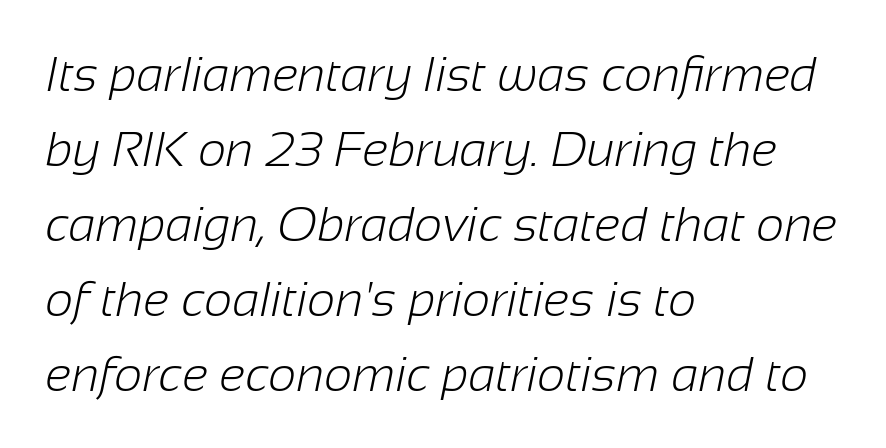
{"serif": "no", "bold": "no", "weight": "light", "width": "normal", "stroke_contrast": "low", "x_height": "medium", "monospaced": "no", "underline": "no", "align": "left", "line_spacing": "normal", "line_spacing_ratio": 1.53, "letter_spacing": "normal", "letter_spacing_em": 0.0, "glyph_px": 49}
